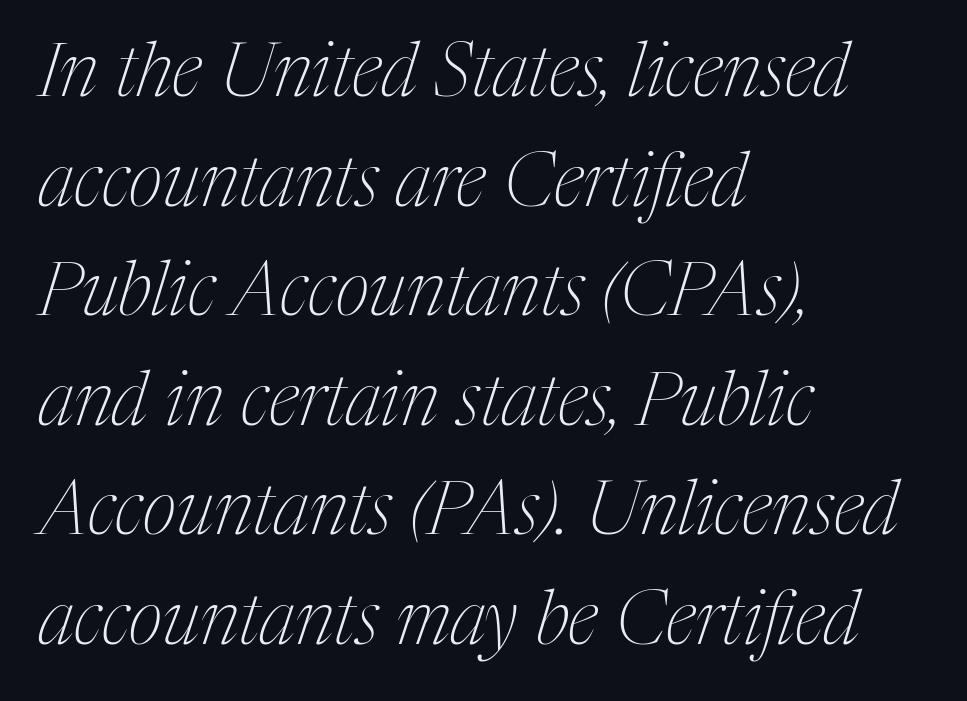
{"serif": "yes", "italic": "yes", "lean": "right", "slant_degrees": 17, "bold": "no", "weight": "thin", "width": "condensed", "stroke_contrast": "medium", "x_height": "medium", "monospaced": "no", "underline": "no", "align": "left", "line_spacing": "normal", "line_spacing_ratio": 1.48, "letter_spacing": "normal", "letter_spacing_em": 0.0, "glyph_px": 74}
